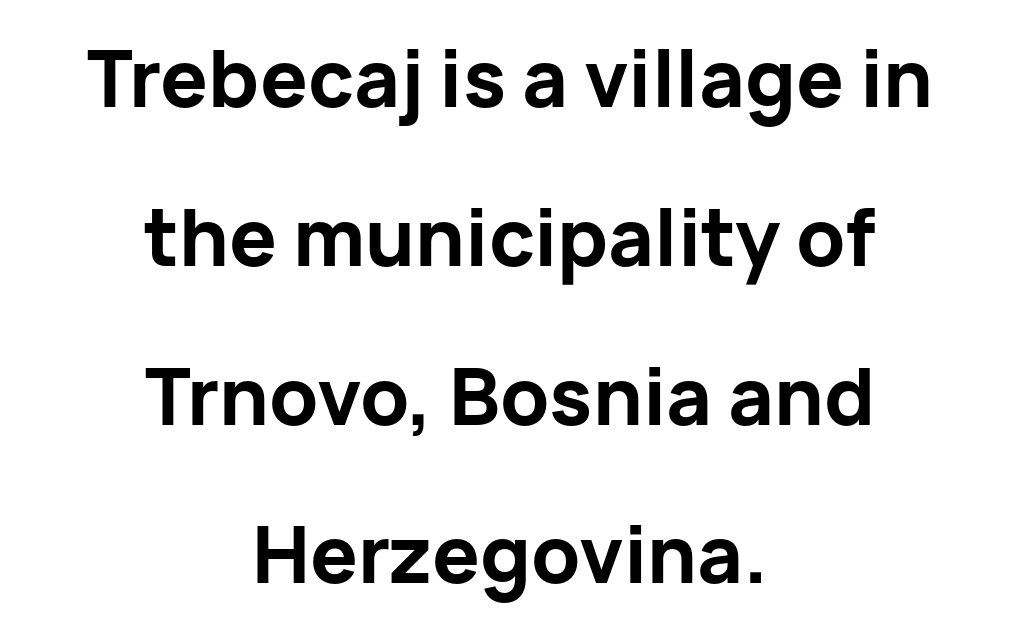
Q: Is the text bold? A: Yes.
Q: Is the text italic (slanted)? A: No, it is upright.
Q: Is the typeface a serif or a sans-serif typeface? A: Sans-serif.
Q: Is the text underlined? A: No.
Q: How is the paragraph aligned? A: Centered.
Q: Is the spacing between letters normal or unusually wide? A: Normal.
Q: Is the spacing between lines tight, normal or loose? A: Loose.
Q: Width (condensed, normal, or wide)? A: Normal.
Q: Stroke contrast? A: Low.
Q: x-height? A: Medium.
Q: Monospaced? A: No.
